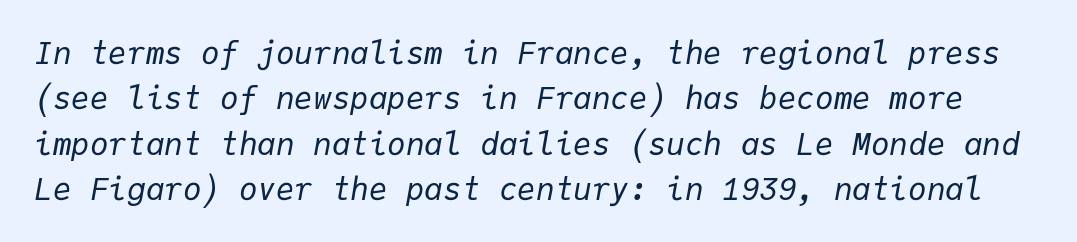
A typesetter would call this monospace, since all characters share one set width. Compared with a typical body face, this is equally light or lighter still. Honestly, there is no underline to notice here at all. The specimen reads as italic at a glance.
